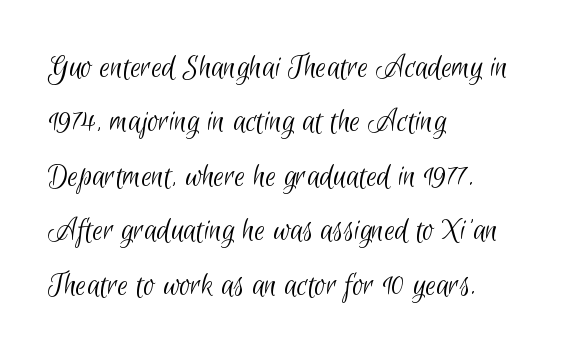
The image shows 34 px light, condensed sans-serif type; set left-aligned, normal line spacing (1.6x), normal letter spacing, not underlined; low stroke contrast and a small x-height.
